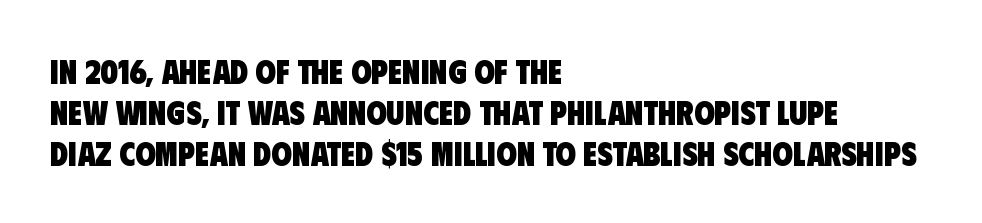
Letters rest on an invisible, unmarked baseline. Inter-character spacing is left at the font's built-in metrics. The paragraph has a hard left edge and a soft right edge. Type style note: lacks serifs.
